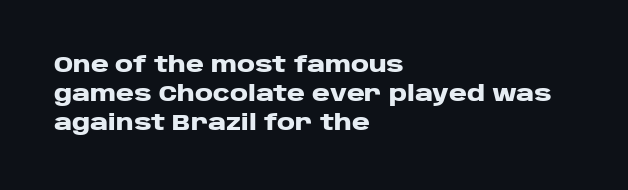
The image shows 22 px bold type, upright; set left-aligned, normal line spacing (1.31x), normal letter spacing, not underlined.
